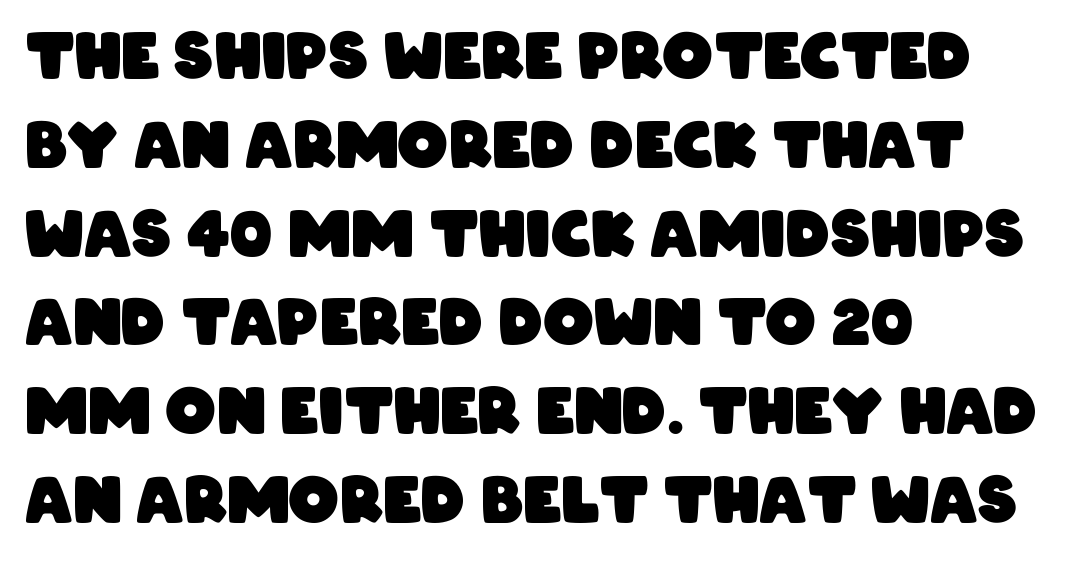
These lines are set flush left with a ragged right edge. Honestly, the letter spacing is just normal — you wouldn't notice it. Proportional: the letters do not fall into vertical columns. A dark, heavy texture on the line: the type is bold.
